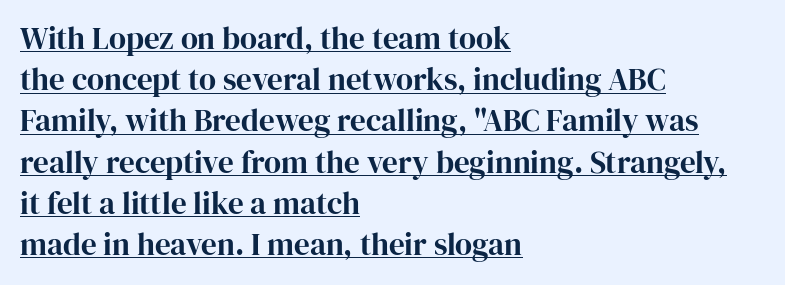
Q: Is the text italic (slanted)? A: No, it is upright.
Q: Is the typeface a serif or a sans-serif typeface? A: Serif.
Q: Is the text underlined? A: Yes.
Q: How is the paragraph aligned? A: Left-aligned.
Q: Is the spacing between letters normal or unusually wide? A: Normal.
Q: Is the spacing between lines tight, normal or loose? A: Normal.
Q: Width (condensed, normal, or wide)? A: Normal.
Q: Stroke contrast? A: High.
Q: x-height? A: Medium.
Q: Monospaced? A: No.
